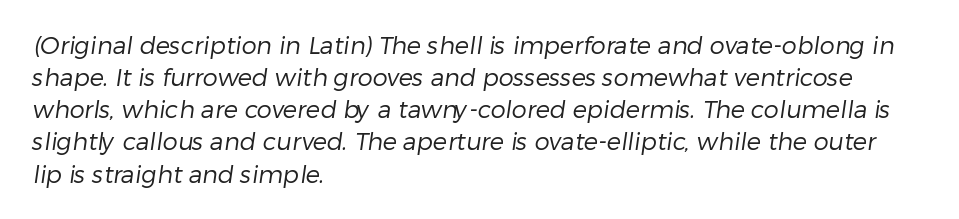
The image shows 24 px text type; set left-aligned, normal line spacing (1.34x), normal letter spacing, not underlined.
